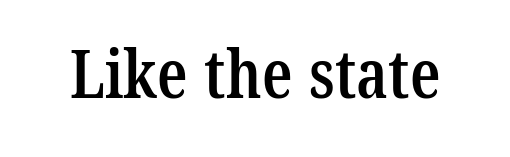
{"serif": "yes", "bold": "semi", "weight": "semibold", "width": "condensed", "stroke_contrast": "low", "x_height": "medium", "monospaced": "no", "underline": "no", "letter_spacing": "normal", "letter_spacing_em": 0.0, "glyph_px": 67}
